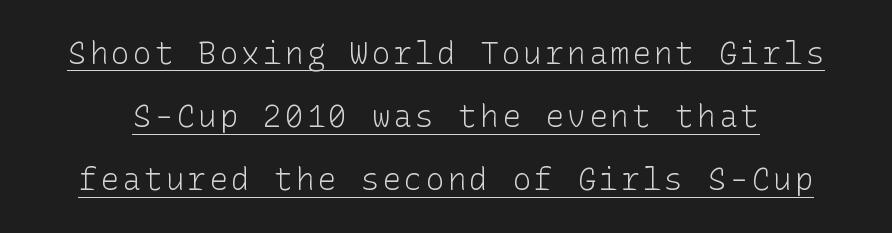
Q: Is the text bold? A: No.
Q: Is the text italic (slanted)? A: No, it is upright.
Q: Is the typeface a serif or a sans-serif typeface? A: Sans-serif.
Q: Is the text underlined? A: Yes.
Q: Is the spacing between lines tight, normal or loose? A: Loose.
Q: Width (condensed, normal, or wide)? A: Normal.
Q: Stroke contrast? A: Low.
Q: x-height? A: Medium.
